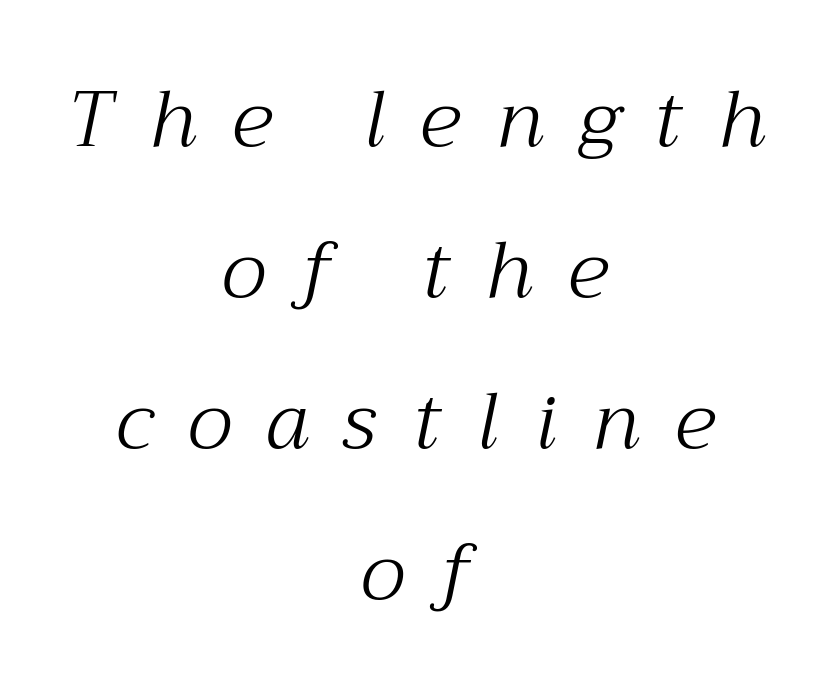
Q: Is the text bold? A: No.
Q: Is the text italic (slanted)? A: Yes, it leans right by about 12 degrees.
Q: Is the typeface a serif or a sans-serif typeface? A: Serif.
Q: Is the text underlined? A: No.
Q: How is the paragraph aligned? A: Centered.
Q: Is the spacing between letters normal or unusually wide? A: Unusually wide.
Q: Is the spacing between lines tight, normal or loose? A: Loose.
Q: Width (condensed, normal, or wide)? A: Normal.
Q: Stroke contrast? A: Medium.
Q: x-height? A: Medium.
Q: Monospaced? A: No.
